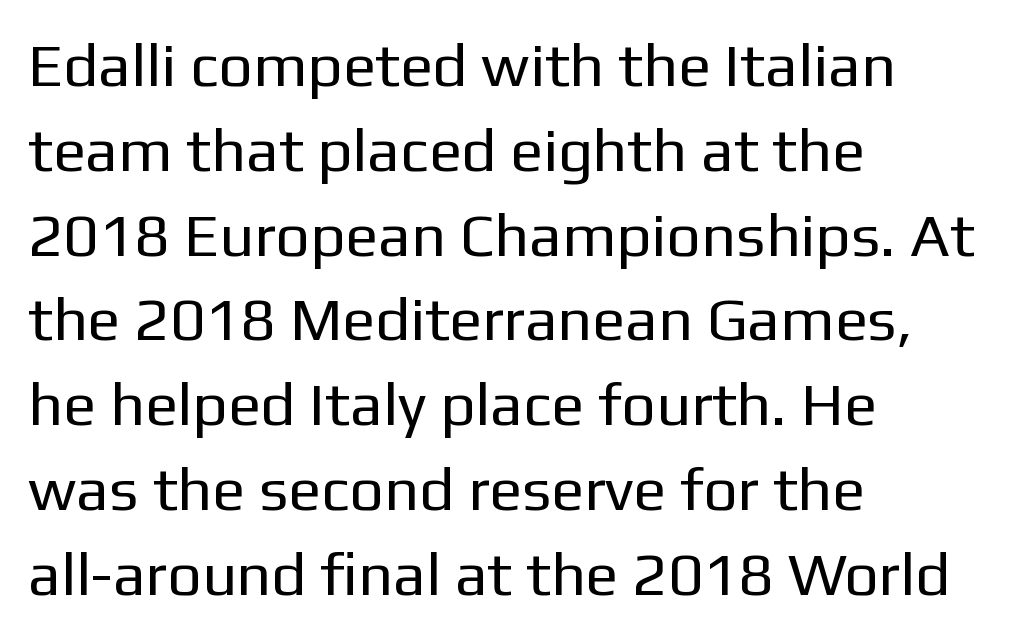
Q: Is the text bold? A: No.
Q: Is the text italic (slanted)? A: No, it is upright.
Q: Is the typeface a serif or a sans-serif typeface? A: Sans-serif.
Q: Is the text underlined? A: No.
Q: How is the paragraph aligned? A: Left-aligned.
Q: Is the spacing between letters normal or unusually wide? A: Normal.
Q: Is the spacing between lines tight, normal or loose? A: Normal.
Q: Width (condensed, normal, or wide)? A: Normal.
Q: Stroke contrast? A: Low.
Q: x-height? A: Medium.
Q: Monospaced? A: No.
